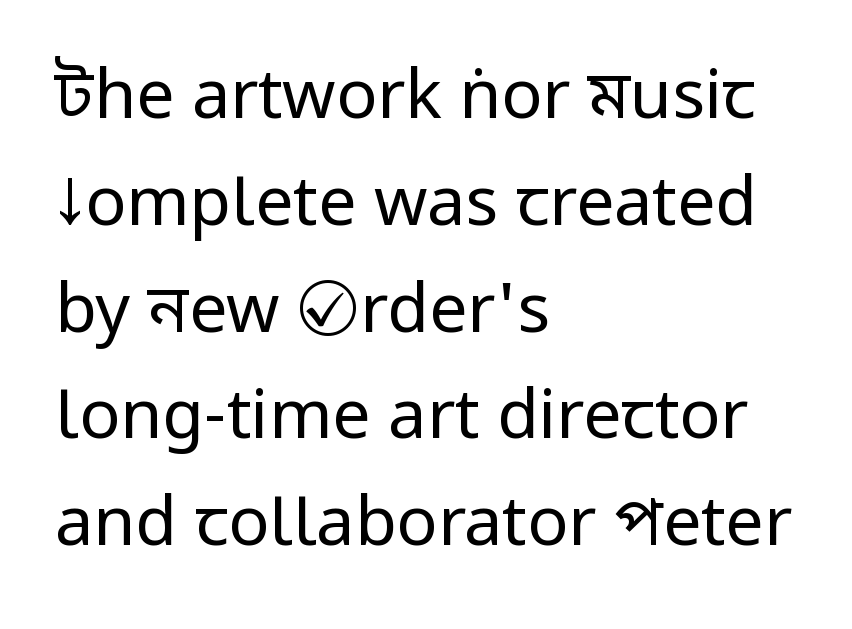
Q: Is the text bold? A: No.
Q: Is the text italic (slanted)? A: No, it is upright.
Q: Is the typeface a serif or a sans-serif typeface? A: Sans-serif.
Q: Is the text underlined? A: No.
Q: How is the paragraph aligned? A: Left-aligned.
Q: Is the spacing between letters normal or unusually wide? A: Normal.
Q: Is the spacing between lines tight, normal or loose? A: Normal.
Q: Width (condensed, normal, or wide)? A: Condensed.
Q: Stroke contrast? A: Low.
Q: x-height? A: Large.
Q: Monospaced? A: No.
